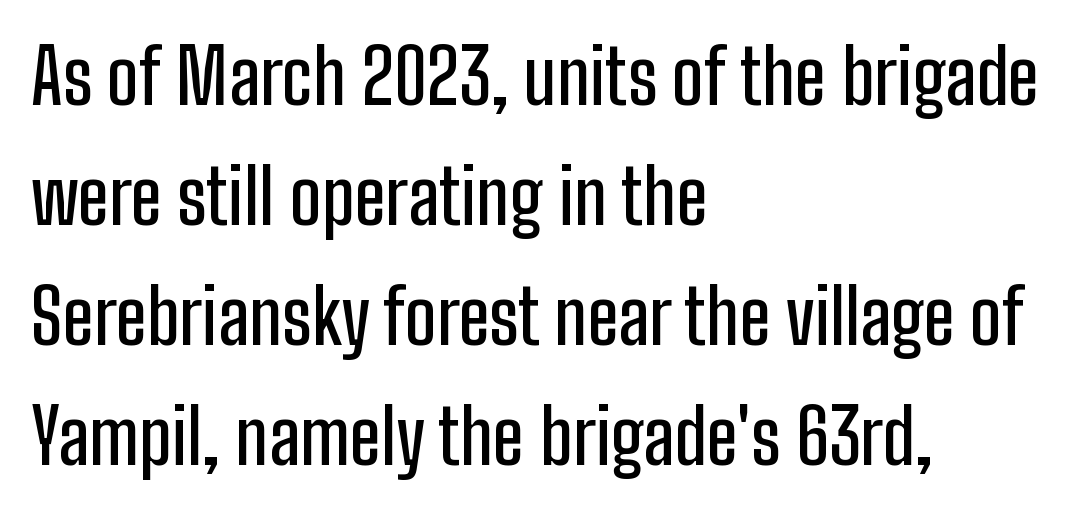
Q: Is the text italic (slanted)? A: No, it is upright.
Q: Is the typeface a serif or a sans-serif typeface? A: Sans-serif.
Q: Is the text underlined? A: No.
Q: How is the paragraph aligned? A: Left-aligned.
Q: Is the spacing between letters normal or unusually wide? A: Normal.
Q: Is the spacing between lines tight, normal or loose? A: Normal.
Q: Width (condensed, normal, or wide)? A: Condensed.
Q: Stroke contrast? A: Low.
Q: x-height? A: Medium.
Q: Monospaced? A: No.
